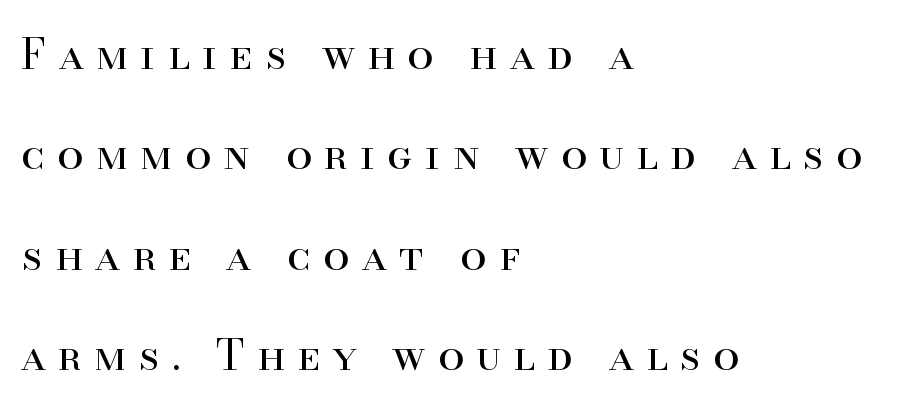
Q: Is the text bold? A: No.
Q: Is the text italic (slanted)? A: No, it is upright.
Q: Is the typeface a serif or a sans-serif typeface? A: Serif.
Q: Is the text underlined? A: No.
Q: How is the paragraph aligned? A: Left-aligned.
Q: Is the spacing between letters normal or unusually wide? A: Unusually wide.
Q: Is the spacing between lines tight, normal or loose? A: Loose.
Q: Width (condensed, normal, or wide)? A: Normal.
Q: Stroke contrast? A: High.
Q: x-height? A: Small.
Q: Monospaced? A: No.
